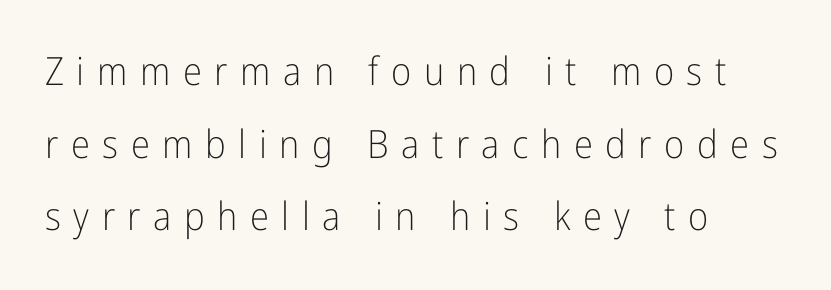
{"serif": "no", "italic": "no", "bold": "no", "weight": "light", "width": "condensed", "stroke_contrast": "low", "x_height": "medium", "monospaced": "no", "underline": "no", "align": "left", "line_spacing_ratio": 1.86, "letter_spacing": "wide", "letter_spacing_em": 0.32, "glyph_px": 39}
